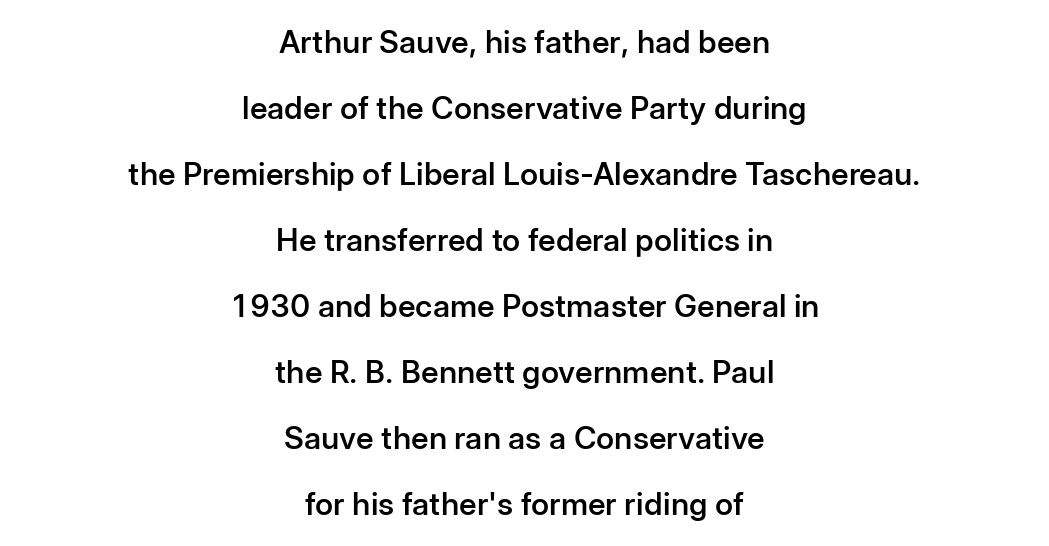
Q: Is the text bold? A: Semi-bold.
Q: Is the text italic (slanted)? A: No, it is upright.
Q: Is the typeface a serif or a sans-serif typeface? A: Sans-serif.
Q: Is the text underlined? A: No.
Q: How is the paragraph aligned? A: Centered.
Q: Is the spacing between letters normal or unusually wide? A: Normal.
Q: Is the spacing between lines tight, normal or loose? A: Loose.
Q: Width (condensed, normal, or wide)? A: Normal.
Q: Stroke contrast? A: Low.
Q: x-height? A: Medium.
Q: Monospaced? A: No.
